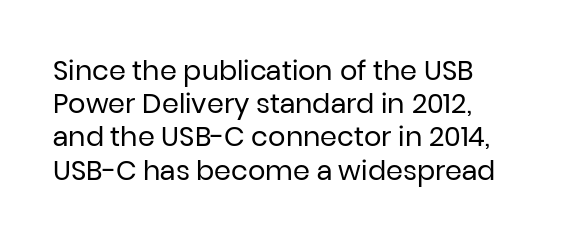
The zone under the glyphs is completely vacant. The passage is arranged the way most books set body copy — flush left. The type sits square on the baseline with zero lean. Weight: in the light-to-regular range. In terms of letterspacing, this is plain default setting.
